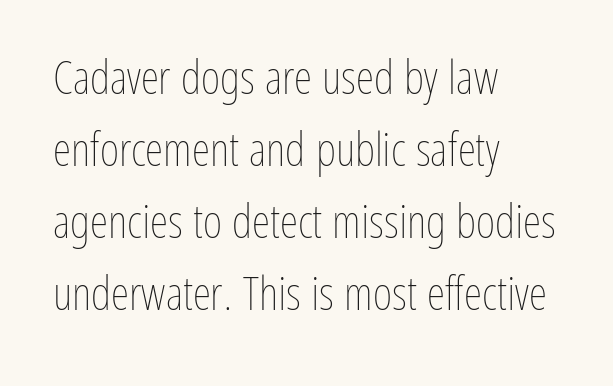
Horizontal bands of white between lines are of average thickness. Only glyphs here, with clear space below each row. Reading down the block, your eye returns to a fixed left position each line. The typesetting does not lean heavy: it is not bold. Style check: upright.
